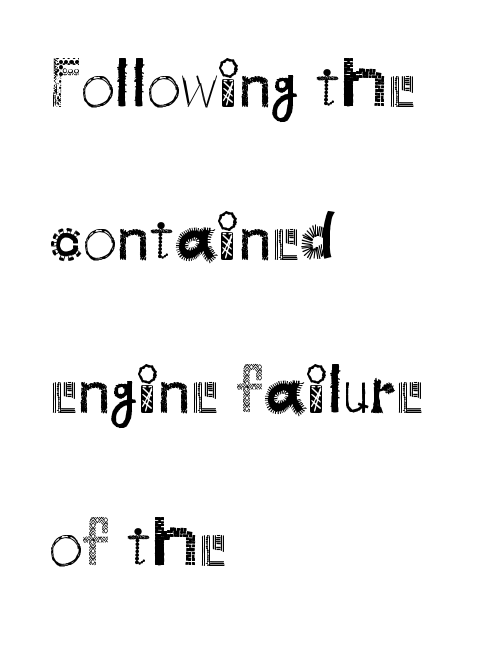
Q: Is the text bold? A: No.
Q: Is the text italic (slanted)? A: No, it is upright.
Q: Is the typeface a serif or a sans-serif typeface? A: Sans-serif.
Q: Is the text underlined? A: No.
Q: How is the paragraph aligned? A: Left-aligned.
Q: Is the spacing between letters normal or unusually wide? A: Normal.
Q: Is the spacing between lines tight, normal or loose? A: Loose.
Q: Width (condensed, normal, or wide)? A: Normal.
Q: Stroke contrast? A: Medium.
Q: x-height? A: Small.
Q: Monospaced? A: No.
